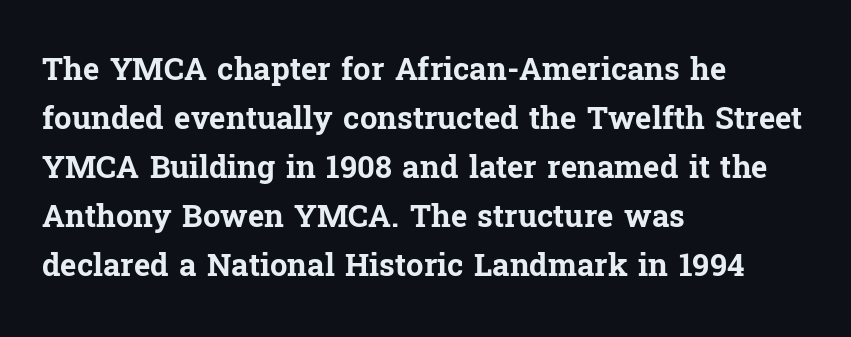
The baseline area is clear. Compared with typical paragraphs, the rows here are spaced about the same. The font is running at its bold setting. The face used here is seriffed, in the tradition of book romans. No extra tracking has been applied to these lines.
